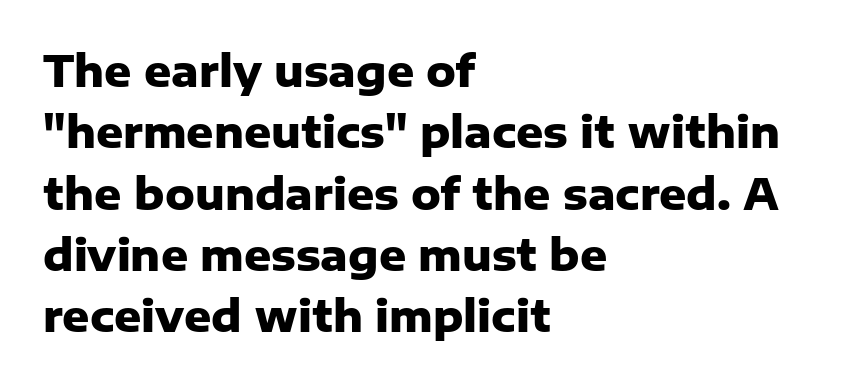
The passage shown is not underscored anywhere. The letters stand straight up with perfectly vertical stems. The block of text has a typical density, with ordinary space between rows. The face used here has the dense, thick strokes of a bold.
